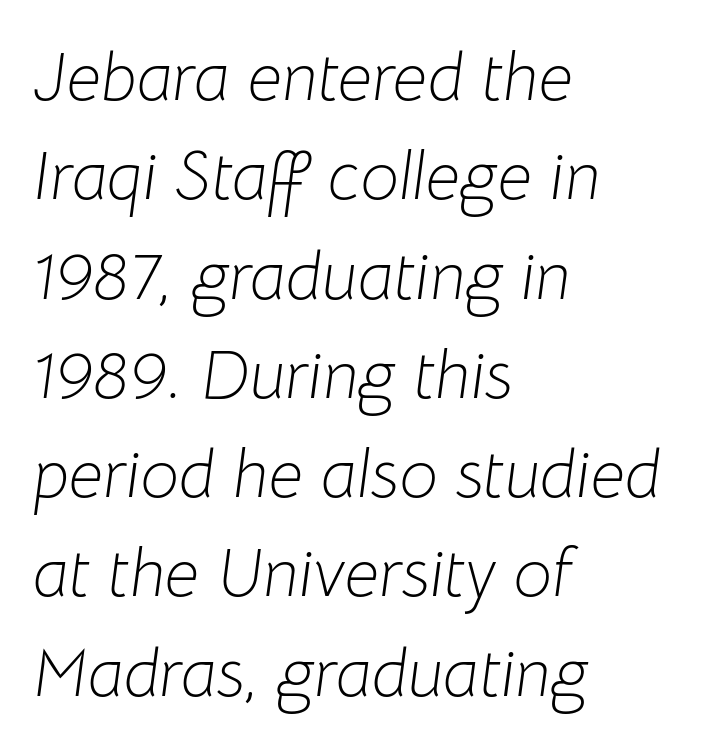
The image shows 68 px light type, italic (leaning right); set left-aligned, normal line spacing (1.46x), normal letter spacing, not underlined; low stroke contrast and a medium x-height.
